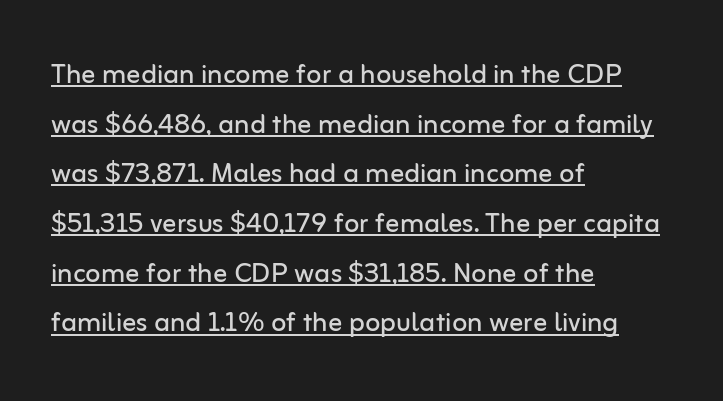
Nothing heavy about these letters — not bold at all. These lines are set flush left with a ragged right edge. A typesetter would call this zero additional tracking. A typographer would call this underscored text. In terms of leading, this rendering sits right in the middle.
